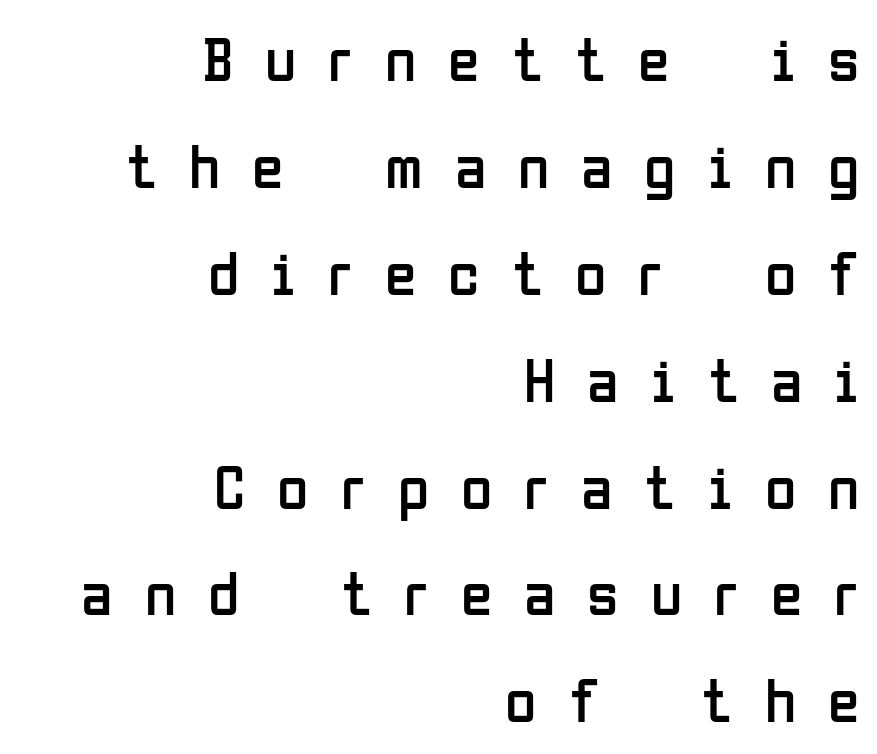
Q: Is the text bold? A: No.
Q: Is the text italic (slanted)? A: No, it is upright.
Q: Is the typeface a serif or a sans-serif typeface? A: Sans-serif.
Q: Is the text underlined? A: No.
Q: How is the paragraph aligned? A: Right-aligned.
Q: Is the spacing between letters normal or unusually wide? A: Unusually wide.
Q: Is the spacing between lines tight, normal or loose? A: Normal.
Q: Width (condensed, normal, or wide)? A: Condensed.
Q: Stroke contrast? A: Low.
Q: x-height? A: Medium.
Q: Monospaced? A: No.
